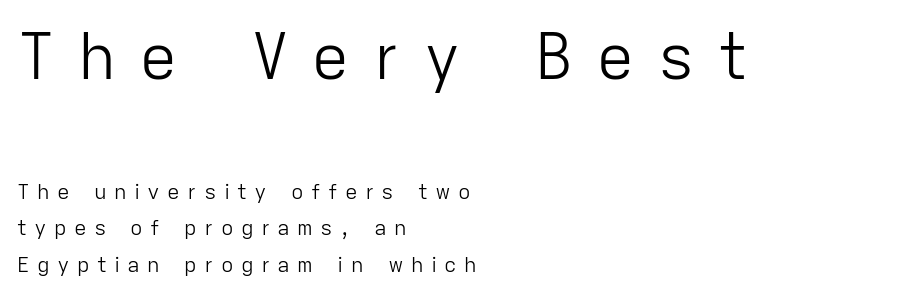
Tracking value appears strongly positive — letters spread wide. Weight: regular or lighter. Letters rest on an invisible, unmarked baseline. Looks like regular typesetting: each glyph gets only the width it needs. Which margin do the lines hug? The left one — the right edge is uneven.
